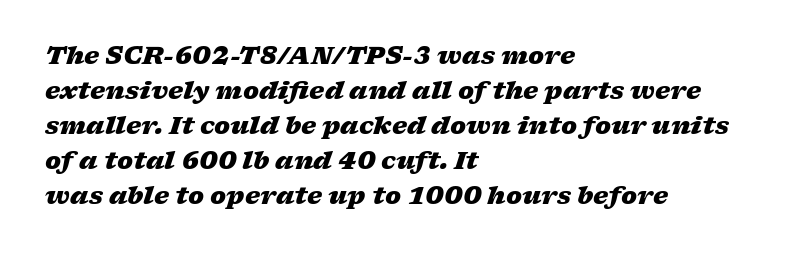
These lines stack with their left ends in a neat column. The line-height multiplier appears to be the usual default. This is heavy type, rendered in bold. The glyphs are unaccompanied by any horizontal stroke below them. In terms of posture, this sample is oblique.
